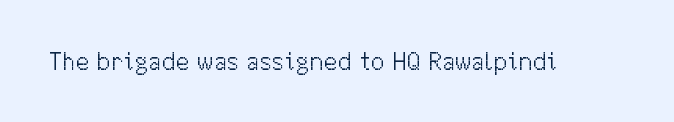
The rendering keeps characters at their native spacing. The font sits on the lighter half of the weight spectrum, regular included. Quick note: underline off. Is there any slant? The stems are plumb.
